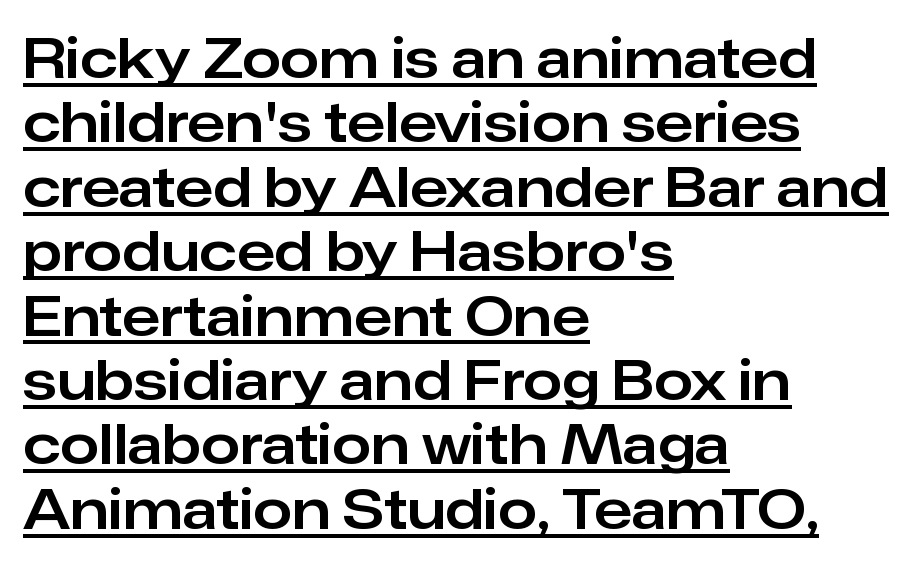
{"serif": "no", "italic": "no", "width": "normal", "stroke_contrast": "low", "x_height": "medium", "monospaced": "no", "underline": "yes", "align": "left", "line_spacing": "tight", "line_spacing_ratio": 1.15, "letter_spacing": "normal", "letter_spacing_em": 0.0, "glyph_px": 56}
